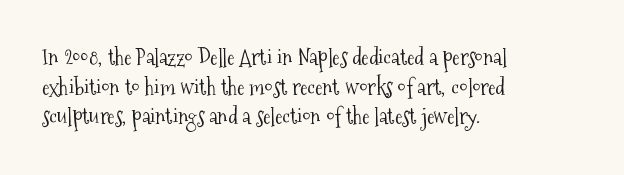
Q: Is the text bold? A: No.
Q: Is the text italic (slanted)? A: No, it is upright.
Q: Is the text underlined? A: No.
Q: How is the paragraph aligned? A: Left-aligned.
Q: Is the spacing between letters normal or unusually wide? A: Normal.
Q: Is the spacing between lines tight, normal or loose? A: Normal.
